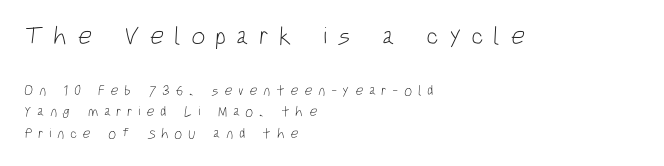
Unmarked baselines from the first word to the last. These lines sit exactly where default settings would place them. This sample is left-justified, so line endings fall wherever the words run out. Character size in the leading block exceeds that of the trailing block. The passage shown has open, widely tracked lettering throughout.
